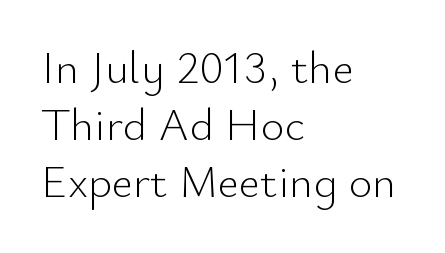
The image shows 46 px light sans-serif type, upright; set left-aligned, line spacing 1.24x, normal letter spacing, not underlined; low stroke contrast and a small x-height.
